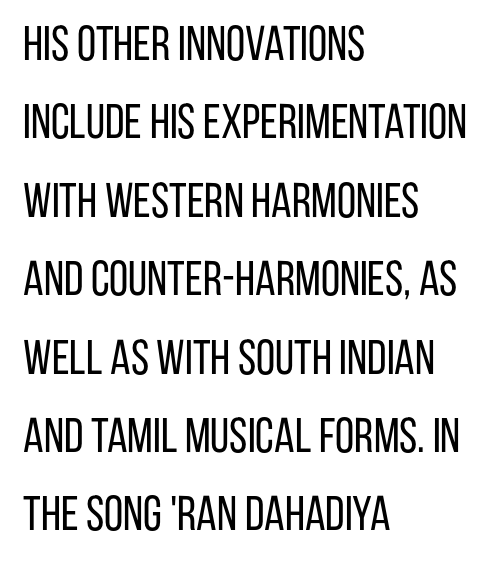
The image shows 49 px regular-weight, condensed sans-serif type, upright; set left-aligned, normal line spacing (1.6x), normal letter spacing, not underlined; low stroke contrast and a large x-height.
